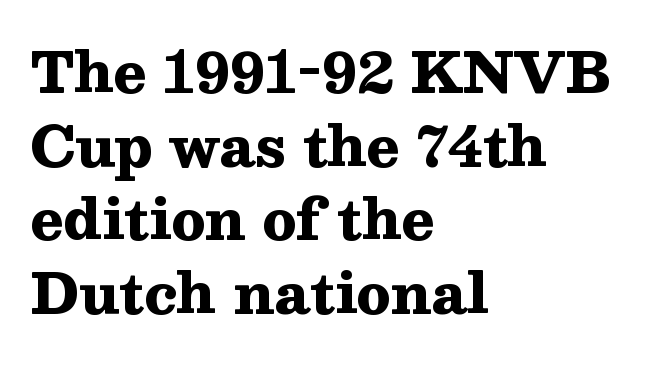
The tracking reads as untouched default to a designer's eye. The typeface chosen for these lines features serifs. What's the leading like? Ordinary, nothing unusual. The specimen omits any rule beneath the text block's lines. This sample is left-justified, so line endings fall wherever the words run out.
